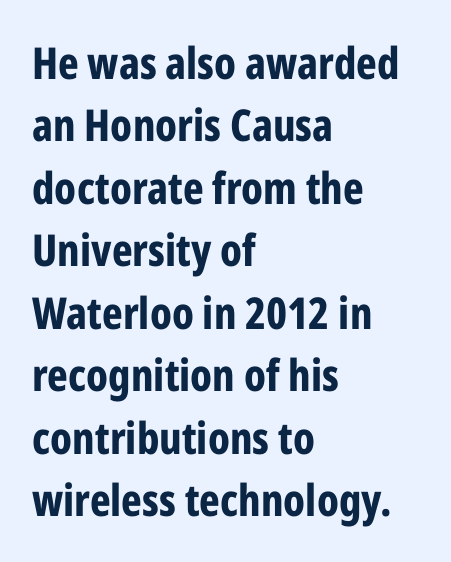
{"serif": "no", "italic": "no", "bold": "yes", "weight": "bold", "width": "condensed", "stroke_contrast": "low", "x_height": "medium", "monospaced": "no", "underline": "no", "align": "left", "line_spacing": "normal", "line_spacing_ratio": 1.42, "letter_spacing": "normal", "letter_spacing_em": 0.0, "glyph_px": 44}
